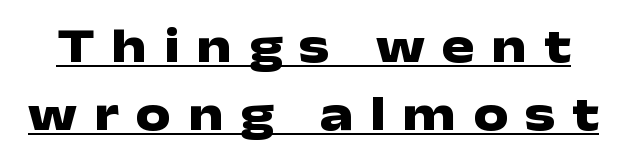
The letters advance in unequal steps, a hallmark of proportional type. The rendering uses a bold face; every stroke is thick and dark. Are there feet on the stems? There aren't — it's a sans. Notice how the stems are strictly vertical — no italics here. The rendered words wear a rule along their underside. Loose tracking; the words dissolve into strings of separated letters.
